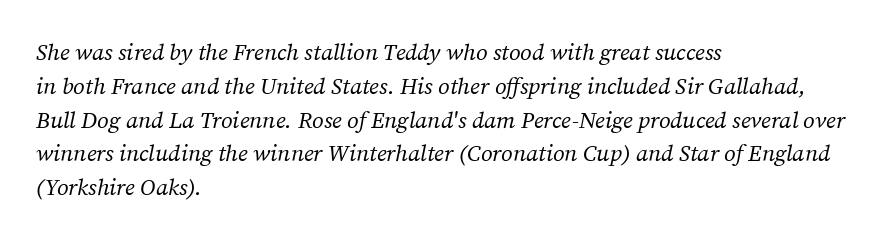
Students, note that the glyphs here touch the page at normal intervals. Leading: standard. Honestly, there is no underline to notice here at all. Every character sits at an angle, as italics do. Does the copy run flush right? No — it runs flush left.
